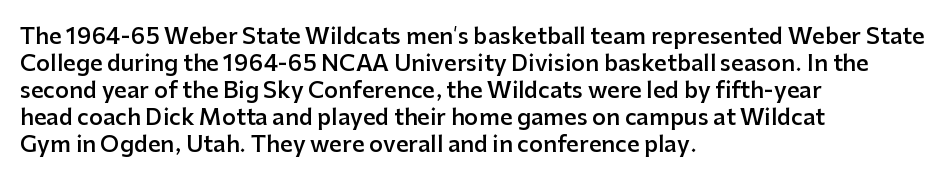
{"italic": "no", "bold": "semi", "underline": "no", "align": "left", "line_spacing_ratio": 1.23, "letter_spacing": "normal", "letter_spacing_em": 0.0, "glyph_px": 22}
